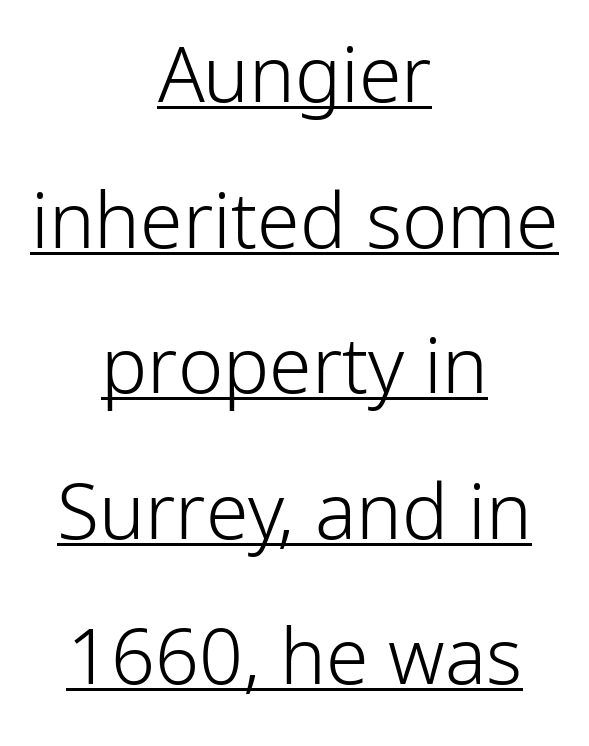
Q: Is the text bold? A: No.
Q: Is the text italic (slanted)? A: No, it is upright.
Q: Is the typeface a serif or a sans-serif typeface? A: Sans-serif.
Q: Is the text underlined? A: Yes.
Q: How is the paragraph aligned? A: Centered.
Q: Is the spacing between letters normal or unusually wide? A: Normal.
Q: Width (condensed, normal, or wide)? A: Normal.
Q: Stroke contrast? A: Low.
Q: x-height? A: Medium.
Q: Monospaced? A: No.
